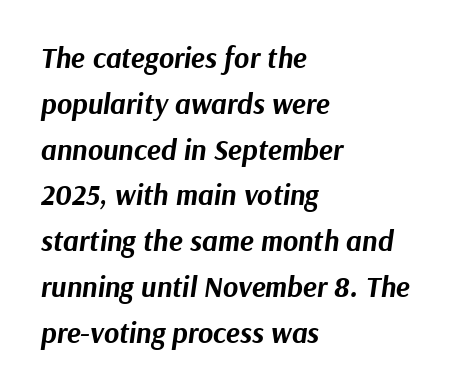
Q: Is the text bold? A: Yes.
Q: Is the text italic (slanted)? A: Yes, it leans right by about 9 degrees.
Q: Is the text underlined? A: No.
Q: How is the paragraph aligned? A: Left-aligned.
Q: Is the spacing between letters normal or unusually wide? A: Normal.
Q: Is the spacing between lines tight, normal or loose? A: Normal.
Q: Width (condensed, normal, or wide)? A: Normal.
Q: Stroke contrast? A: Medium.
Q: x-height? A: Medium.
Q: Monospaced? A: No.
